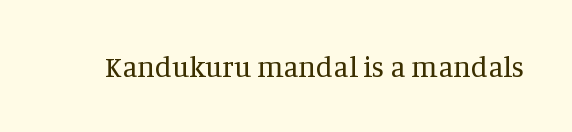
The image shows 29 px regular-weight serif type, upright; set normal letter spacing, not underlined; medium stroke contrast and a large x-height.
